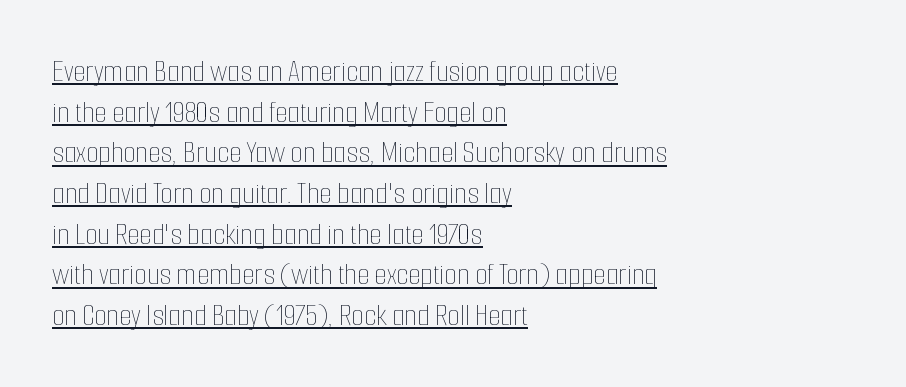
The image shows 32 px thin, condensed type, upright; set left-aligned, normal line spacing (1.27x), normal letter spacing, underlined; low stroke contrast and a medium x-height.
